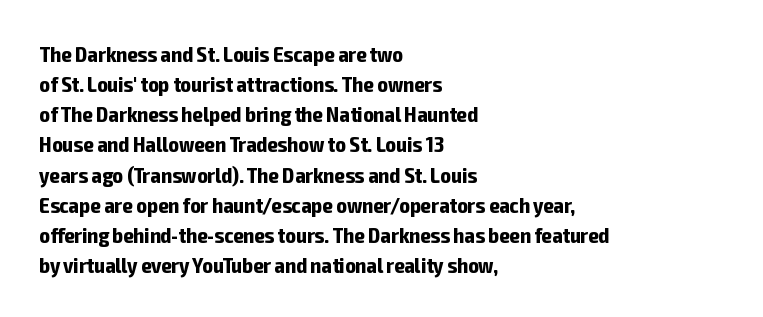
Q: Is the text bold? A: Yes.
Q: Is the text italic (slanted)? A: No, it is upright.
Q: Is the text underlined? A: No.
Q: How is the paragraph aligned? A: Left-aligned.
Q: Is the spacing between letters normal or unusually wide? A: Normal.
Q: Is the spacing between lines tight, normal or loose? A: Normal.
